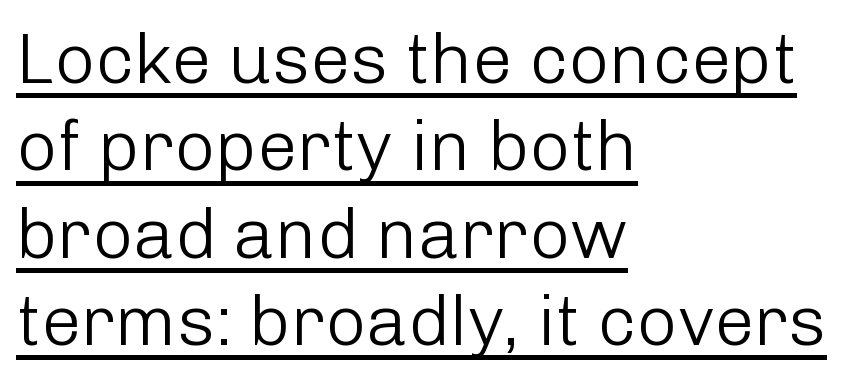
Students, observe the line beneath the letters — that is underlining. The face looks like a standard text weight, possibly lighter. The rendering uses natural spacing where letterforms have individual widths. The setting favours the left margin, as ordinary paragraphs usually do.
